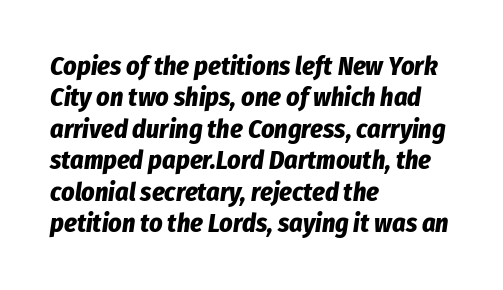
Q: Is the text bold? A: Yes.
Q: Is the text italic (slanted)? A: Yes, it leans right by about 8 degrees.
Q: Is the text underlined? A: No.
Q: How is the paragraph aligned? A: Left-aligned.
Q: Is the spacing between letters normal or unusually wide? A: Normal.
